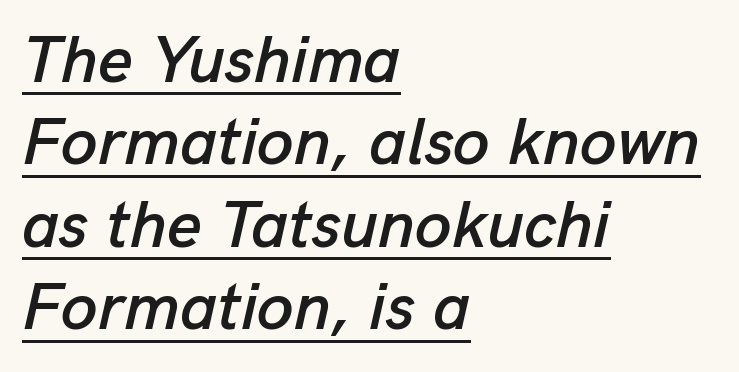
Q: Is the text italic (slanted)? A: Yes, it leans right by about 13 degrees.
Q: Is the text underlined? A: Yes.
Q: How is the paragraph aligned? A: Left-aligned.
Q: Is the spacing between letters normal or unusually wide? A: Normal.
Q: Is the spacing between lines tight, normal or loose? A: Normal.
Q: Width (condensed, normal, or wide)? A: Normal.
Q: Stroke contrast? A: Low.
Q: x-height? A: Medium.
Q: Monospaced? A: No.
